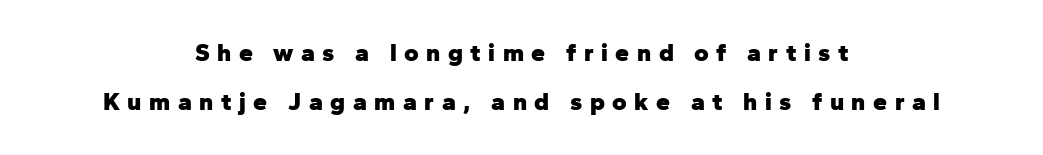
Q: Is the text bold? A: Yes.
Q: Is the text italic (slanted)? A: No, it is upright.
Q: Is the text underlined? A: No.
Q: How is the paragraph aligned? A: Centered.
Q: Is the spacing between letters normal or unusually wide? A: Unusually wide.
Q: Is the spacing between lines tight, normal or loose? A: Loose.
